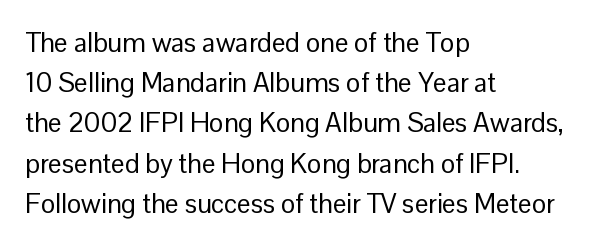
Q: Is the text bold? A: No.
Q: Is the text italic (slanted)? A: No, it is upright.
Q: Is the text underlined? A: No.
Q: How is the paragraph aligned? A: Left-aligned.
Q: Is the spacing between letters normal or unusually wide? A: Normal.
Q: Is the spacing between lines tight, normal or loose? A: Normal.
